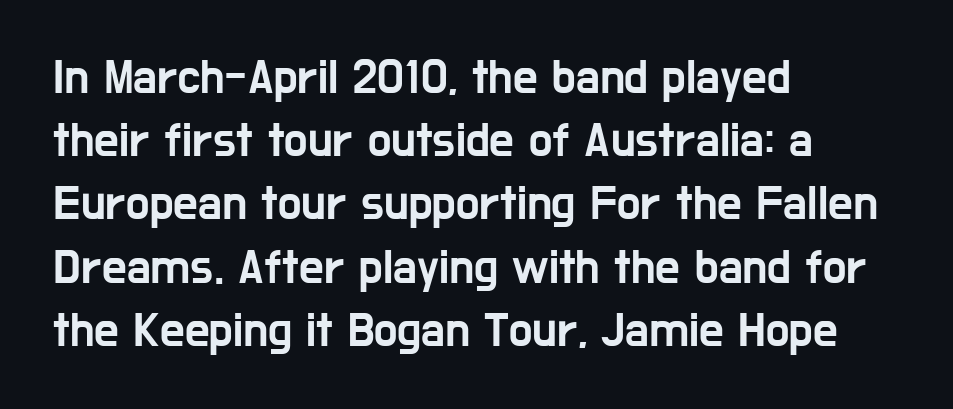
What's the leading like? Ordinary, nothing unusual. Is the letter spacing exaggerated? No — it looks like the ordinary default. Is this a sans? Yes — the strokes have no serifs. This sample is left-justified, so line endings fall wherever the words run out. If you drew a line through each stem, it would be perfectly vertical.
